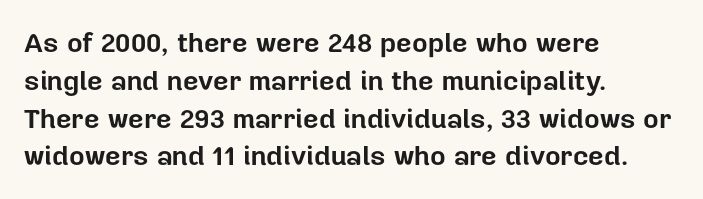
Q: Is the text bold? A: Yes.
Q: Is the text italic (slanted)? A: No, it is upright.
Q: Is the text underlined? A: No.
Q: How is the paragraph aligned? A: Left-aligned.
Q: Is the spacing between letters normal or unusually wide? A: Normal.
Q: Is the spacing between lines tight, normal or loose? A: Normal.
